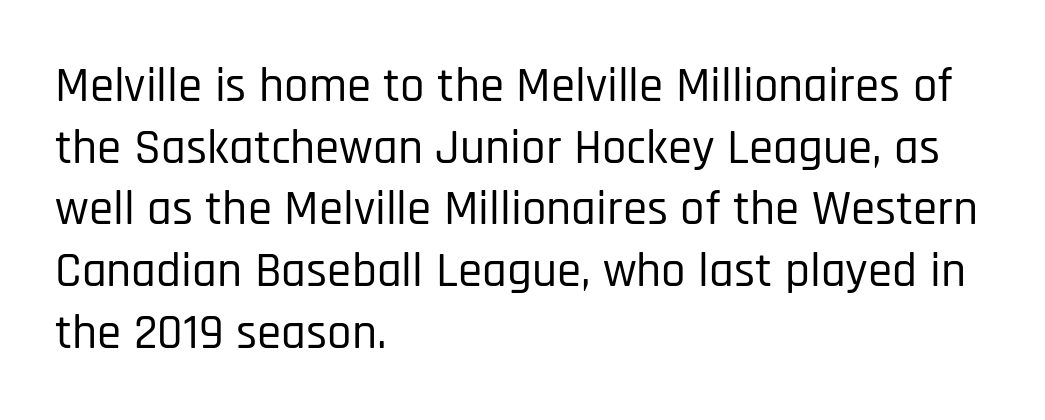
The image shows 49 px condensed sans-serif type, upright; set left-aligned, normal line spacing (1.26x), normal letter spacing, not underlined; low stroke contrast and a large x-height.
